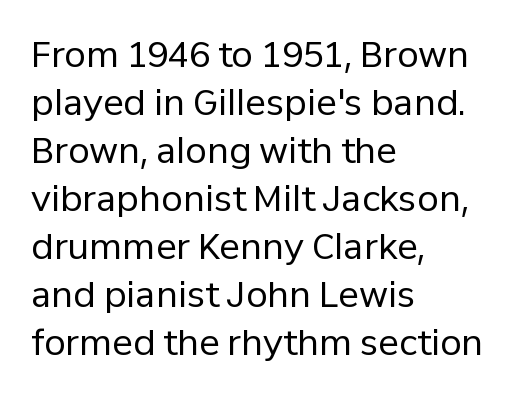
The image shows 35 px regular-weight sans-serif type, upright; set left-aligned, normal line spacing (1.37x), normal letter spacing, not underlined; low stroke contrast and a medium x-height.
